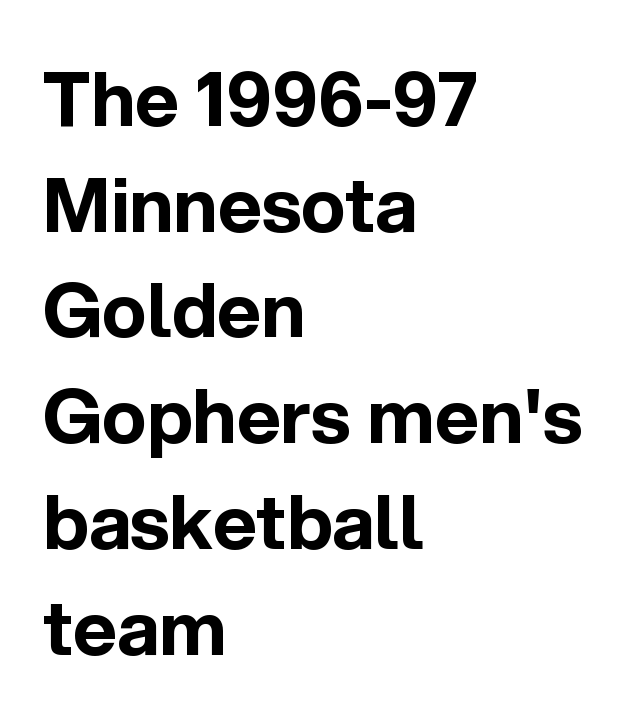
The image shows 75 px bold sans-serif type, upright; set left-aligned, normal line spacing (1.41x), normal letter spacing, not underlined; a medium x-height.
